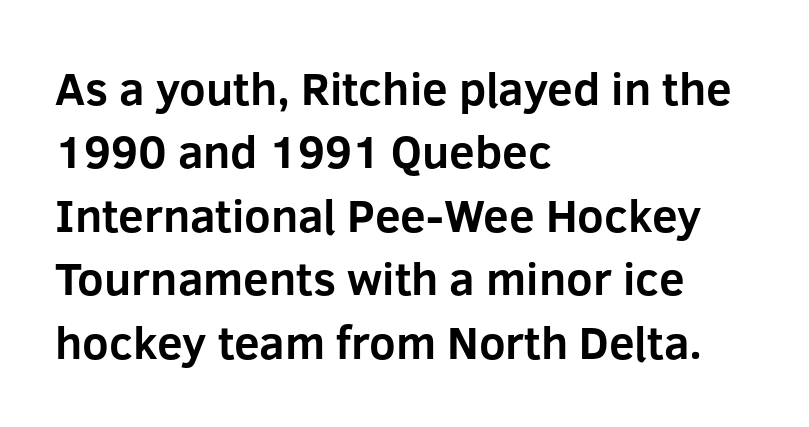
{"serif": "no", "italic": "no", "bold": "yes", "weight": "bold", "width": "normal", "stroke_contrast": "low", "x_height": "medium", "monospaced": "no", "underline": "no", "align": "left", "line_spacing": "normal", "line_spacing_ratio": 1.38, "letter_spacing": "normal", "letter_spacing_em": 0.0, "glyph_px": 46}
